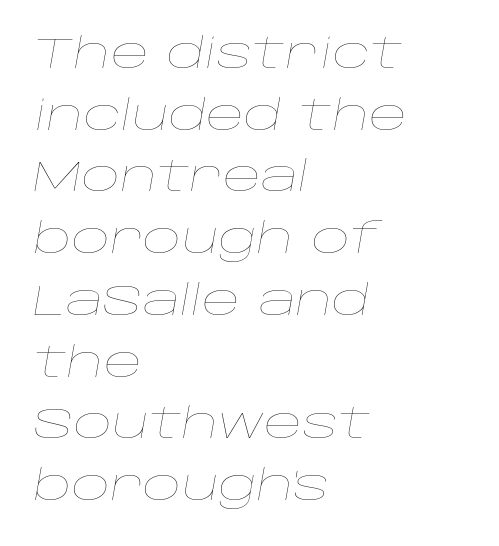
Q: Is the text bold? A: No.
Q: Is the text italic (slanted)? A: Yes, it leans right by about 10 degrees.
Q: Is the text underlined? A: No.
Q: How is the paragraph aligned? A: Left-aligned.
Q: Is the spacing between letters normal or unusually wide? A: Normal.
Q: Is the spacing between lines tight, normal or loose? A: Normal.
Q: Width (condensed, normal, or wide)? A: Wide.
Q: Stroke contrast? A: Low.
Q: x-height? A: Large.
Q: Monospaced? A: No.
